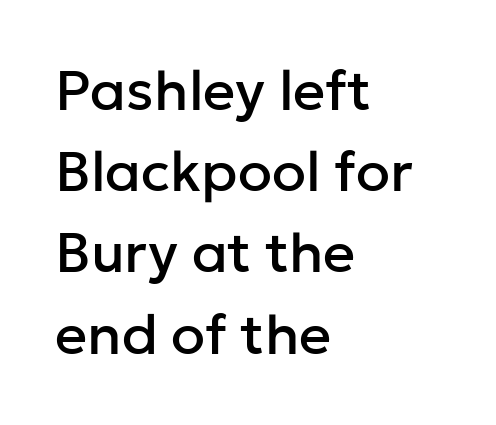
{"serif": "no", "italic": "no", "width": "normal", "stroke_contrast": "low", "x_height": "medium", "monospaced": "no", "underline": "no", "align": "left", "line_spacing": "normal", "line_spacing_ratio": 1.45, "letter_spacing": "normal", "letter_spacing_em": 0.0, "glyph_px": 56}
